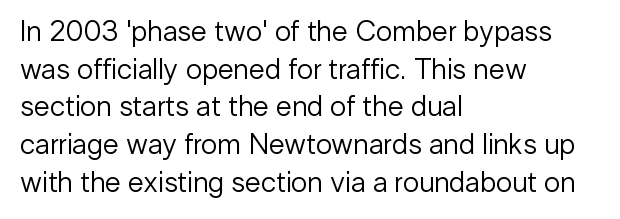
The image shows 29 px regular-weight sans-serif type, upright; set left-aligned, normal line spacing (1.3x), normal letter spacing, not underlined; low stroke contrast and a medium x-height.
